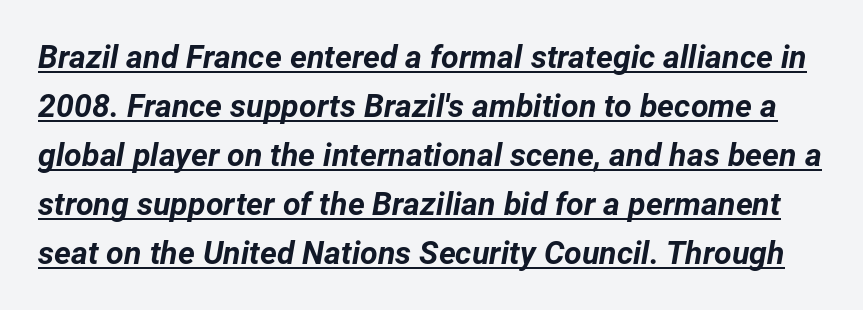
{"italic": "yes", "lean": "right", "slant_degrees": 12, "bold": "yes", "weight": "bold", "width": "normal", "stroke_contrast": "low", "x_height": "medium", "monospaced": "no", "underline": "yes", "line_spacing": "normal", "line_spacing_ratio": 1.53, "letter_spacing": "normal", "letter_spacing_em": 0.0, "glyph_px": 32}
